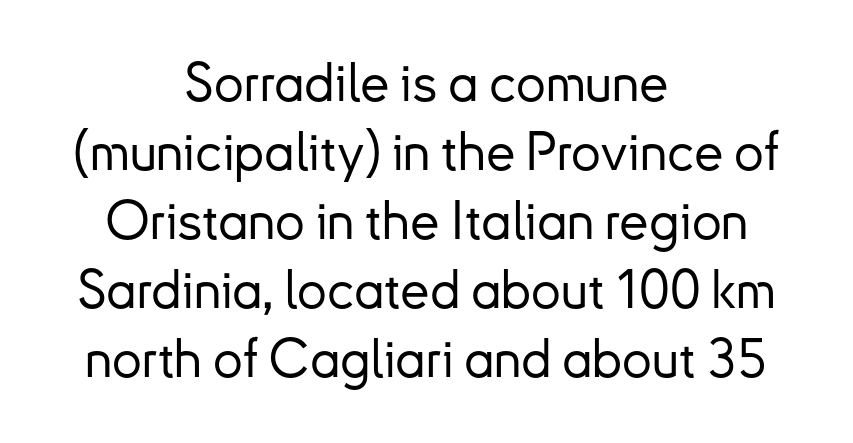
Q: Is the text italic (slanted)? A: No, it is upright.
Q: Is the typeface a serif or a sans-serif typeface? A: Sans-serif.
Q: Is the text underlined? A: No.
Q: How is the paragraph aligned? A: Centered.
Q: Is the spacing between letters normal or unusually wide? A: Normal.
Q: Is the spacing between lines tight, normal or loose? A: Normal.
Q: Width (condensed, normal, or wide)? A: Normal.
Q: Stroke contrast? A: Low.
Q: x-height? A: Small.
Q: Monospaced? A: No.
